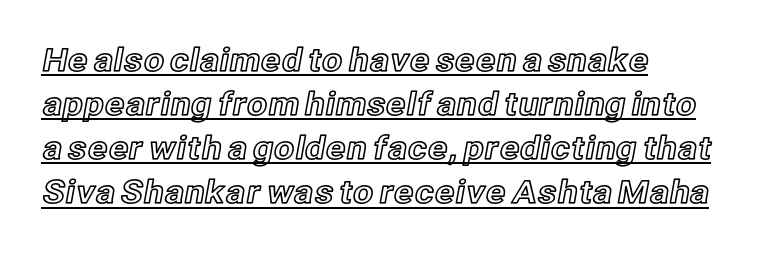
Letter spacing: default. Note the varied advance widths — an 'i' is clearly narrower than an 'm'. The glyphs are accompanied by a horizontal stroke just below them. Alignment: flush left. Leading matches the norm, producing a regular column.
